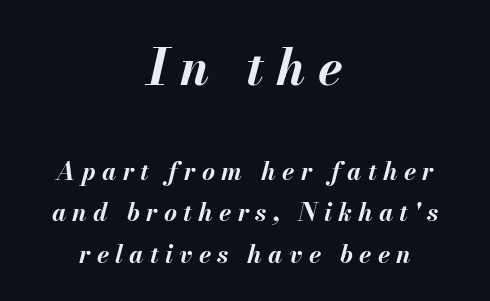
How would I describe the line gaps? Plain and ordinary. The setting favours the middle, as headings and verse often do. Do the characters align in a grid? No, the font is proportional. The specimen reads as italic at a glance. Every letter is thick-stroked: bold, no question.
